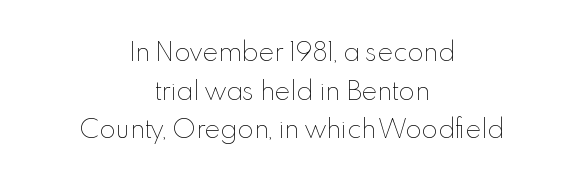
{"italic": "no", "bold": "no", "underline": "no", "align": "center", "line_spacing": "normal", "line_spacing_ratio": 1.61, "letter_spacing": "normal", "letter_spacing_em": 0.0, "glyph_px": 24}
